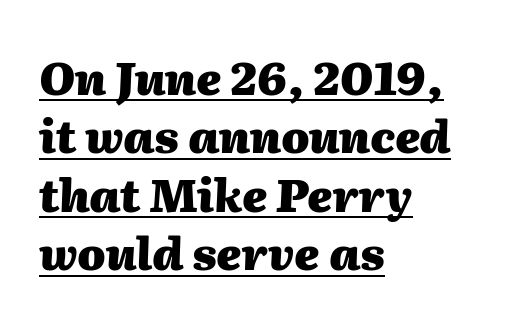
Rows of type keep a routine distance in the vertical direction. A typesetter would mark this as italic. On the weight axis this lands at bold, roughly 700. The glyphs are accompanied by a horizontal stroke just below them. Each letter keeps its own natural width here, so spacing adapts to shape.
